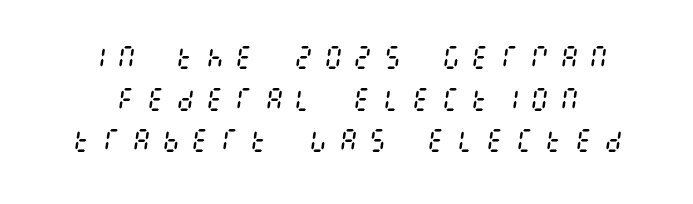
Q: Is the text bold? A: No.
Q: Is the text italic (slanted)? A: Yes, it leans right by about 8 degrees.
Q: Is the text underlined? A: No.
Q: Is the spacing between letters normal or unusually wide? A: Unusually wide.
Q: Is the spacing between lines tight, normal or loose? A: Normal.
